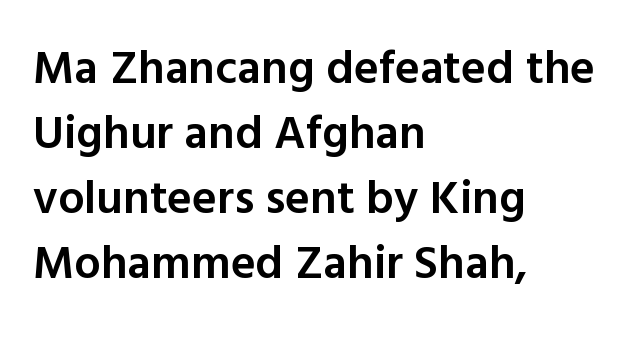
{"serif": "no", "italic": "no", "bold": "semi", "weight": "semibold", "width": "normal", "x_height": "medium", "monospaced": "no", "underline": "no", "align": "left", "line_spacing": "normal", "line_spacing_ratio": 1.38, "letter_spacing": "normal", "letter_spacing_em": 0.0, "glyph_px": 47}
